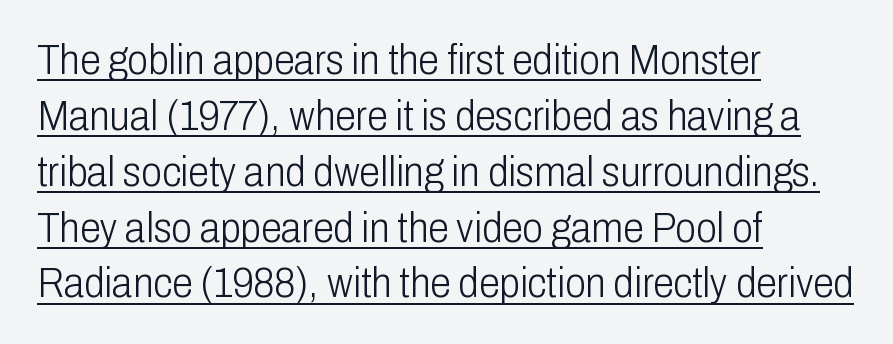
Tracking here is standard; glyphs follow each other at the usual distance. Leading matches the norm, producing a regular column. Line starts are locked; line ends wander. Observe the absence of serifs on each vertical stroke in this sample. Note the varied advance widths — an 'i' is clearly narrower than an 'm'.
